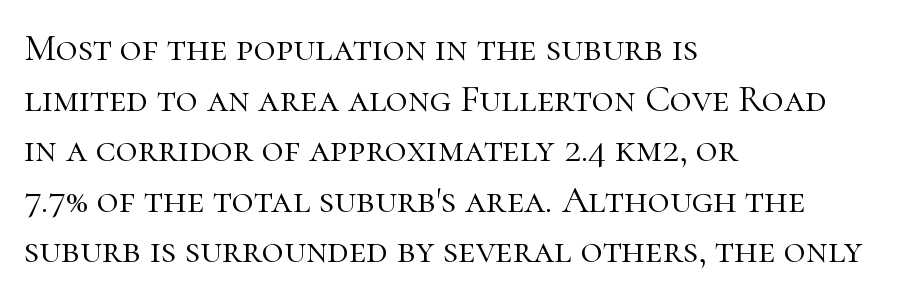
Q: Is the text bold? A: No.
Q: Is the text italic (slanted)? A: No, it is upright.
Q: Is the typeface a serif or a sans-serif typeface? A: Serif.
Q: Is the text underlined? A: No.
Q: How is the paragraph aligned? A: Left-aligned.
Q: Is the spacing between letters normal or unusually wide? A: Normal.
Q: Is the spacing between lines tight, normal or loose? A: Normal.
Q: Width (condensed, normal, or wide)? A: Normal.
Q: Stroke contrast? A: High.
Q: x-height? A: Medium.
Q: Monospaced? A: No.
